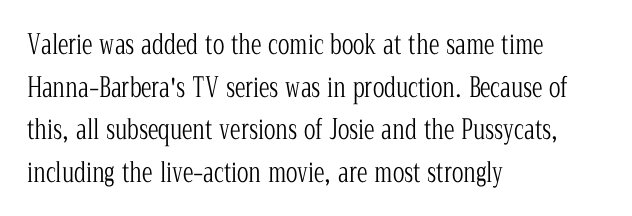
The ragged edge is on the right, which tells us the setting is flush left. Vertical strokes here are truly vertical. Heaviness? Minimal to ordinary, like unemphasized prose. Lines of text with bare space underneath.
